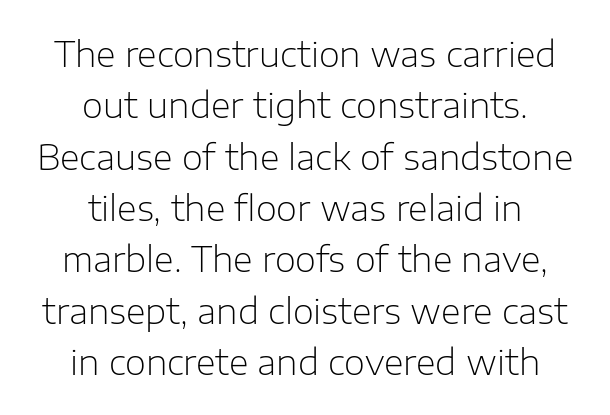
{"serif": "no", "italic": "no", "bold": "no", "weight": "light", "width": "normal", "stroke_contrast": "low", "x_height": "medium", "monospaced": "no", "underline": "no", "align": "center", "line_spacing": "normal", "line_spacing_ratio": 1.51, "letter_spacing": "normal", "letter_spacing_em": 0.0, "glyph_px": 34}
